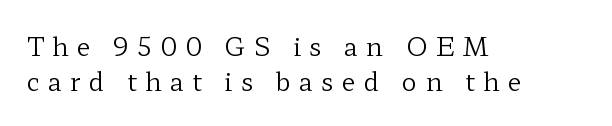
The space between consecutive lines is moderate. Layout note: lines flush left. Vertical strokes here are truly vertical. Is this a heavy cut? Hardly; it is regular or lighter.
